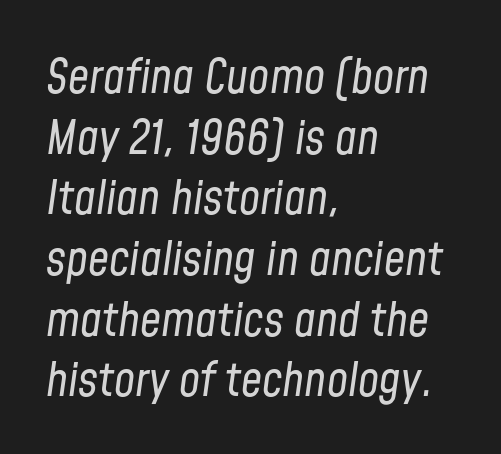
These lines are rendered in a variable-pitch font. The zone under the glyphs is completely vacant. This sample uses plain, unmodified letter spacing. Which margin do the lines hug? The left one — the right edge is uneven. Stroke mass is kept to a normal reading level or below. This block has exactly the height ordinary leading produces.
